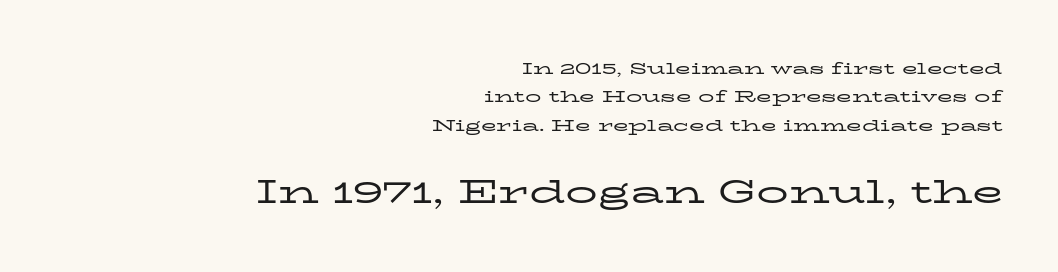
Q: Is the text bold? A: No.
Q: Is the text italic (slanted)? A: No, it is upright.
Q: Is the typeface a serif or a sans-serif typeface? A: Serif.
Q: Is the text underlined? A: No.
Q: How is the paragraph aligned? A: Right-aligned.
Q: Is the spacing between letters normal or unusually wide? A: Normal.
Q: Which block of text is set in a larger size, the first (top) or the second (bottom)? A: The second (bottom) one.
Q: Width (condensed, normal, or wide)? A: Wide.
Q: Stroke contrast? A: Low.
Q: x-height? A: Medium.
Q: Monospaced? A: No.
